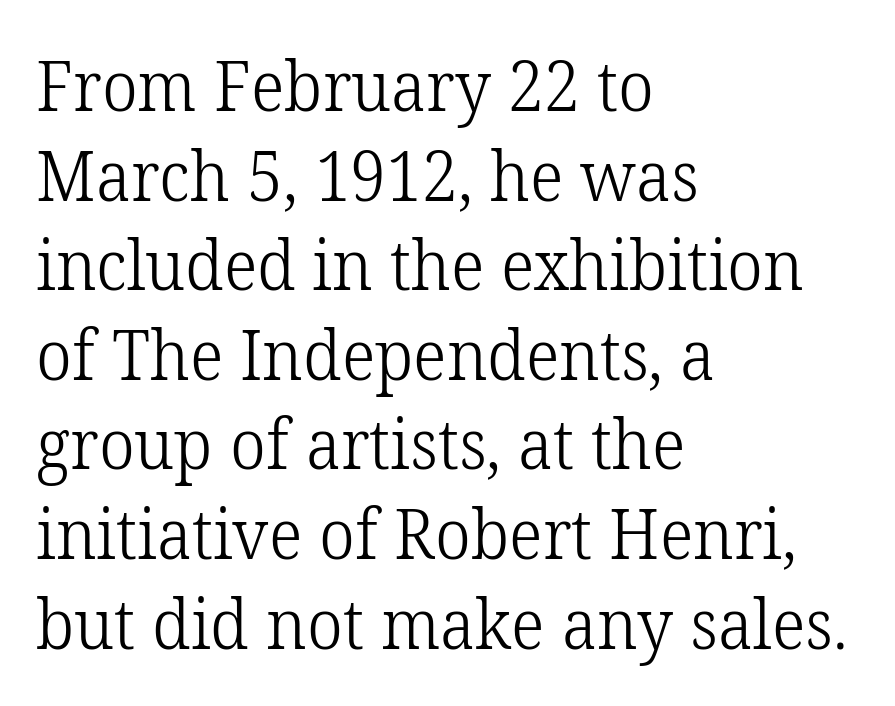
The image shows 70 px light serif type, upright; set left-aligned, normal line spacing (1.28x), normal letter spacing, not underlined; low stroke contrast and a medium x-height.
